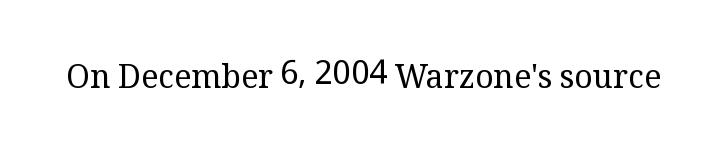
Q: Is the text bold? A: No.
Q: Is the text italic (slanted)? A: No, it is upright.
Q: Is the typeface a serif or a sans-serif typeface? A: Serif.
Q: Is the text underlined? A: No.
Q: Is the spacing between letters normal or unusually wide? A: Normal.
Q: Width (condensed, normal, or wide)? A: Normal.
Q: Stroke contrast? A: Medium.
Q: x-height? A: Medium.
Q: Monospaced? A: No.
